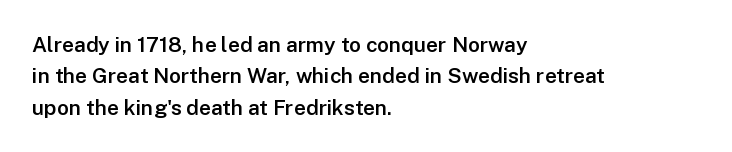
Emphasis by weight is partial: semibold. A typesetter would call this leading conventional body-copy spacing. The rendering keeps characters at their native spacing. This is roman type, the default non-slanted kind. Compared with a centered layout, this one pins lines to the left instead.
